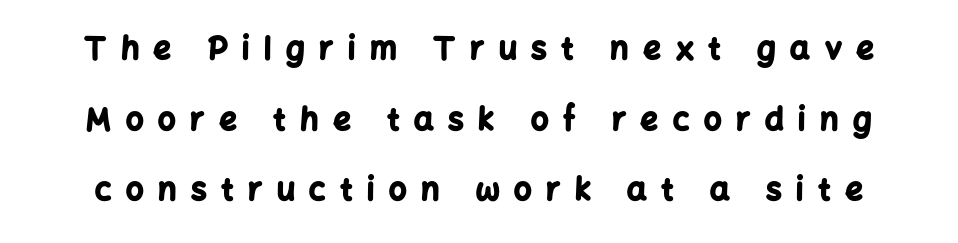
Q: Is the text bold? A: Yes.
Q: Is the text italic (slanted)? A: No, it is upright.
Q: Is the typeface a serif or a sans-serif typeface? A: Sans-serif.
Q: Is the text underlined? A: No.
Q: Is the spacing between letters normal or unusually wide? A: Unusually wide.
Q: Is the spacing between lines tight, normal or loose? A: Loose.
Q: Width (condensed, normal, or wide)? A: Normal.
Q: Stroke contrast? A: Low.
Q: x-height? A: Medium.
Q: Monospaced? A: No.
